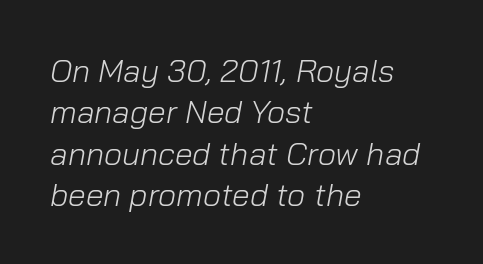
Q: Is the text bold? A: No.
Q: Is the text italic (slanted)? A: Yes, it leans right by about 10 degrees.
Q: Is the text underlined? A: No.
Q: How is the paragraph aligned? A: Left-aligned.
Q: Is the spacing between letters normal or unusually wide? A: Normal.
Q: Is the spacing between lines tight, normal or loose? A: Normal.
Q: Width (condensed, normal, or wide)? A: Normal.
Q: Stroke contrast? A: Low.
Q: x-height? A: Medium.
Q: Monospaced? A: No.
